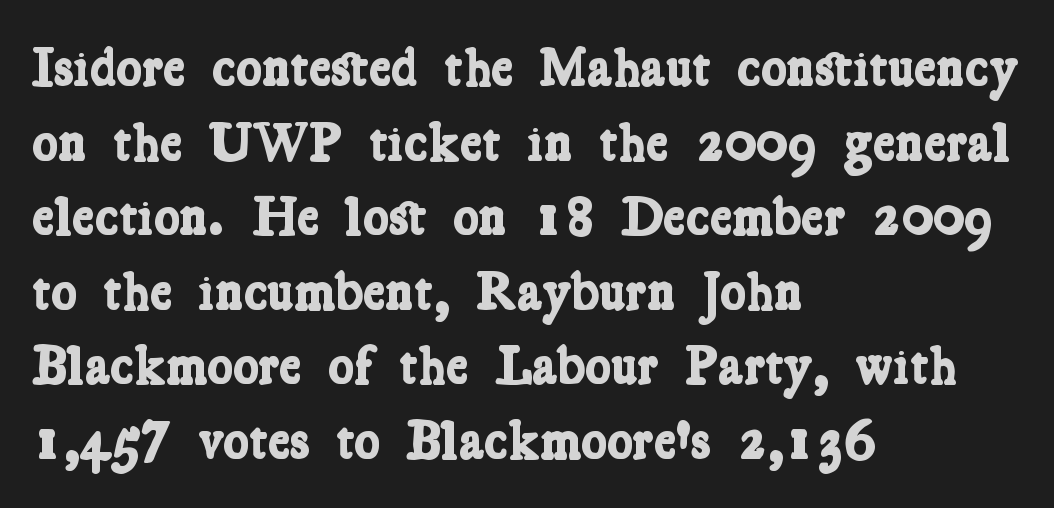
The image shows 54 px bold, condensed serif type; set left-aligned, normal line spacing (1.38x), normal letter spacing, not underlined; low stroke contrast and a medium x-height.
